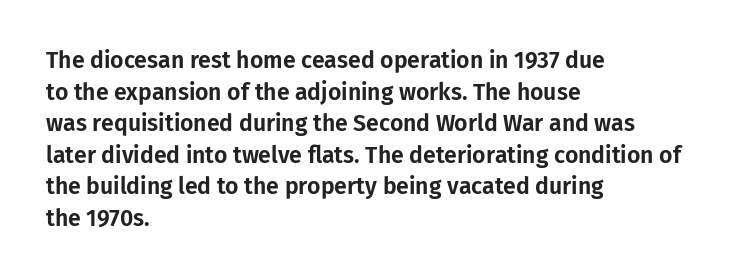
The image shows 23 px text type, upright; set left-aligned, normal line spacing (1.37x), normal letter spacing, not underlined.
